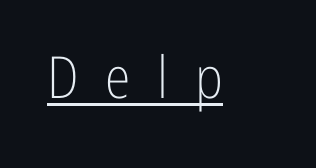
Weight: regular or lighter. A typesetter would label this face a sans. The rendered words wear a rule along their underside. A typesetter would mark this as roman, not italic.
